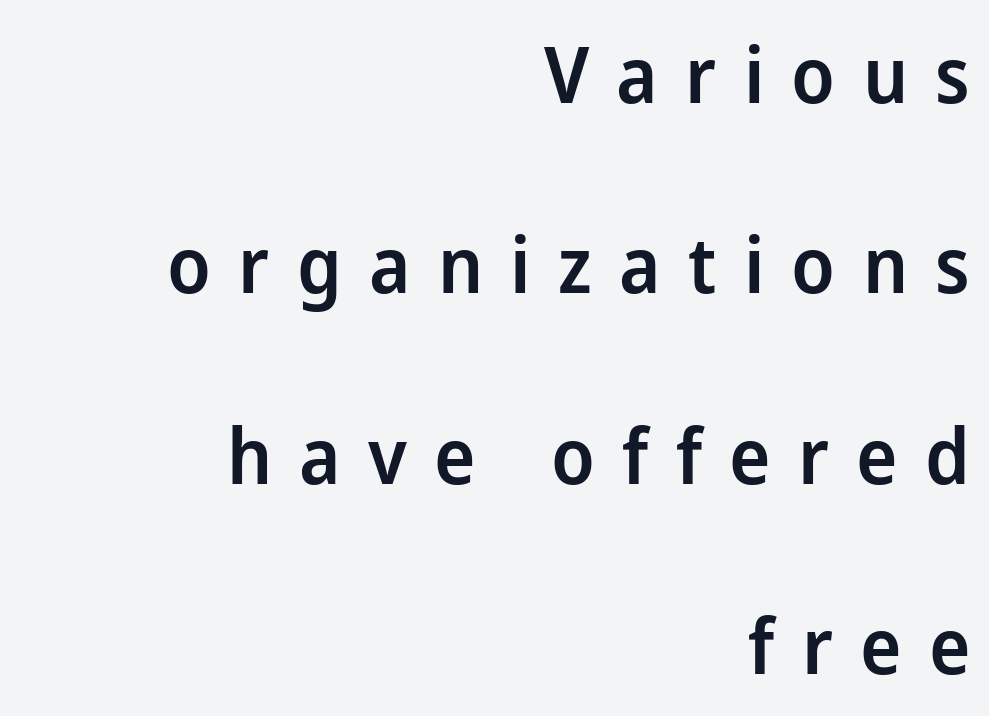
The image shows 78 px semibold sans-serif type, upright; set right-aligned, loose line spacing (2.44x), unusually wide letter spacing (+0.35 em), not underlined; low stroke contrast and a medium x-height.
